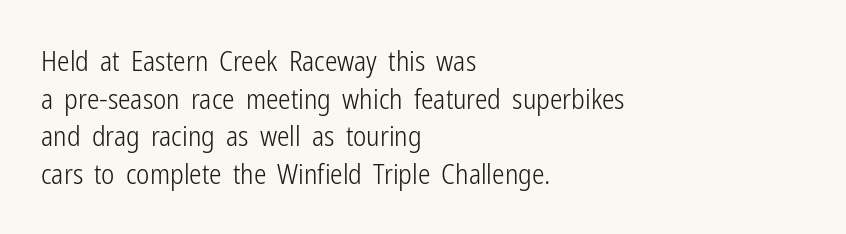
The image shows 28 px light, condensed sans-serif type, upright; set left-aligned, normal line spacing (1.34x), normal letter spacing, not underlined; low stroke contrast and a medium x-height.
